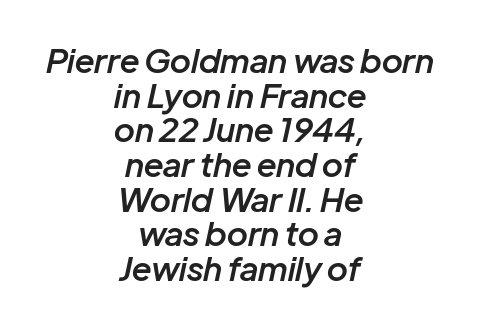
Q: Is the text bold? A: Semi-bold.
Q: Is the text italic (slanted)? A: Yes, it leans right by about 12 degrees.
Q: Is the text underlined? A: No.
Q: How is the paragraph aligned? A: Centered.
Q: Is the spacing between letters normal or unusually wide? A: Normal.
Q: Is the spacing between lines tight, normal or loose? A: Tight.
Q: Width (condensed, normal, or wide)? A: Normal.
Q: Stroke contrast? A: Low.
Q: x-height? A: Medium.
Q: Monospaced? A: No.
